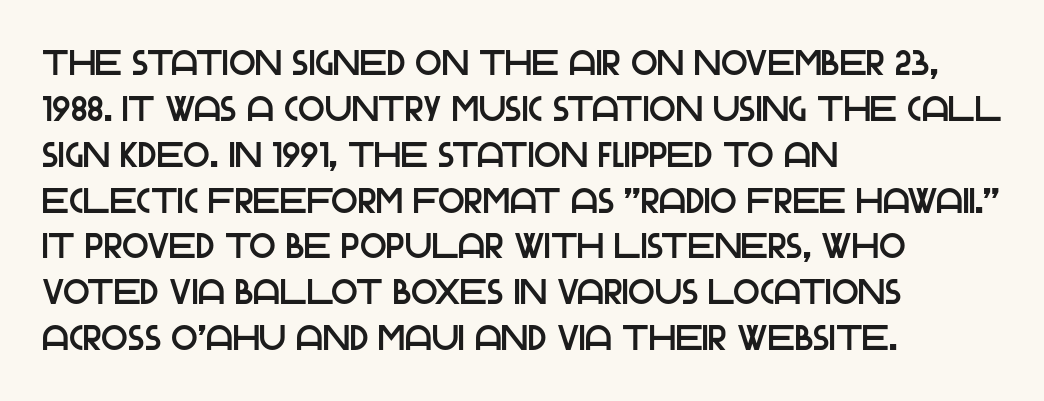
Q: Is the text italic (slanted)? A: No, it is upright.
Q: Is the typeface a serif or a sans-serif typeface? A: Sans-serif.
Q: Is the text underlined? A: No.
Q: How is the paragraph aligned? A: Left-aligned.
Q: Is the spacing between letters normal or unusually wide? A: Normal.
Q: Is the spacing between lines tight, normal or loose? A: Normal.
Q: Width (condensed, normal, or wide)? A: Normal.
Q: Stroke contrast? A: Low.
Q: x-height? A: Large.
Q: Monospaced? A: No.
